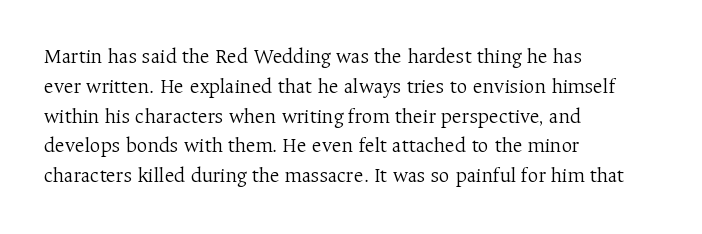
Quick note: interline space is typical. Nothing unusual about the tracking: characters are spaced as the font intends. Unmarked baselines from the first word to the last. No italicization has been applied; the sample stays upright.
